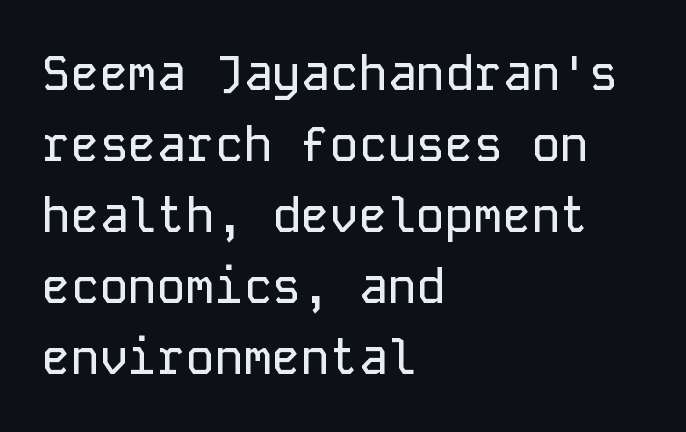
The image shows 48 px sans-serif type, upright, monospaced; set left-aligned, normal line spacing (1.48x), normal letter spacing, not underlined; low stroke contrast and a medium x-height.
